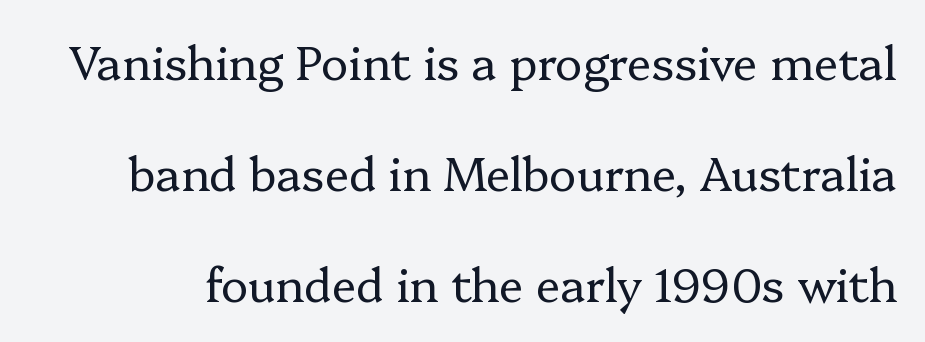
The image shows 46 px regular-weight serif type, upright; set loose line spacing (2.41x), normal letter spacing, not underlined; low stroke contrast and a medium x-height.
